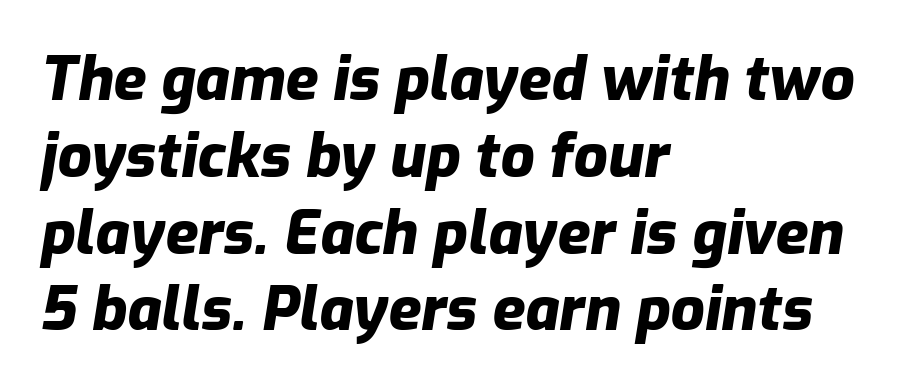
Q: Is the text bold? A: Yes.
Q: Is the text italic (slanted)? A: Yes, it leans right by about 9 degrees.
Q: Is the text underlined? A: No.
Q: How is the paragraph aligned? A: Left-aligned.
Q: Is the spacing between letters normal or unusually wide? A: Normal.
Q: Is the spacing between lines tight, normal or loose? A: Normal.
Q: Width (condensed, normal, or wide)? A: Normal.
Q: Stroke contrast? A: Low.
Q: x-height? A: Medium.
Q: Monospaced? A: No.
